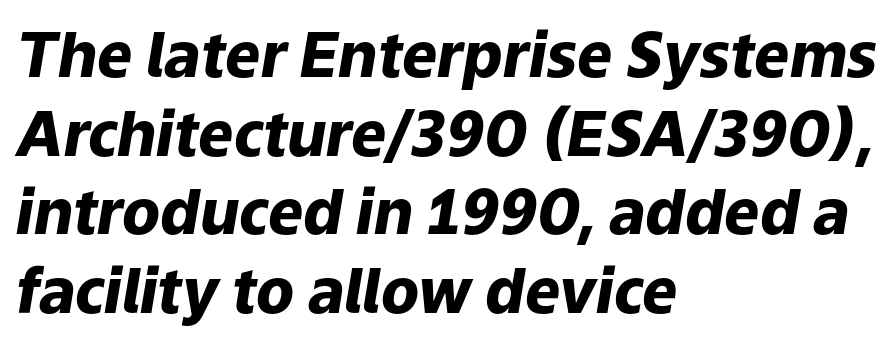
Q: Is the text bold? A: Yes.
Q: Is the text italic (slanted)? A: Yes, it leans right by about 9 degrees.
Q: Is the text underlined? A: No.
Q: How is the paragraph aligned? A: Left-aligned.
Q: Is the spacing between letters normal or unusually wide? A: Normal.
Q: Is the spacing between lines tight, normal or loose? A: Normal.
Q: Width (condensed, normal, or wide)? A: Normal.
Q: Stroke contrast? A: Low.
Q: x-height? A: Medium.
Q: Monospaced? A: No.
